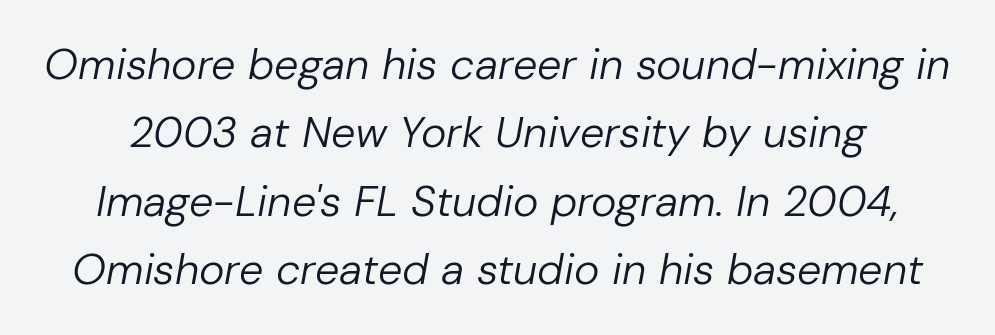
{"italic": "yes", "lean": "right", "slant_degrees": 10, "bold": "no", "weight": "regular", "width": "normal", "stroke_contrast": "low", "x_height": "medium", "monospaced": "no", "underline": "no", "line_spacing": "normal", "line_spacing_ratio": 1.59, "letter_spacing": "normal", "letter_spacing_em": 0.0, "glyph_px": 43}
